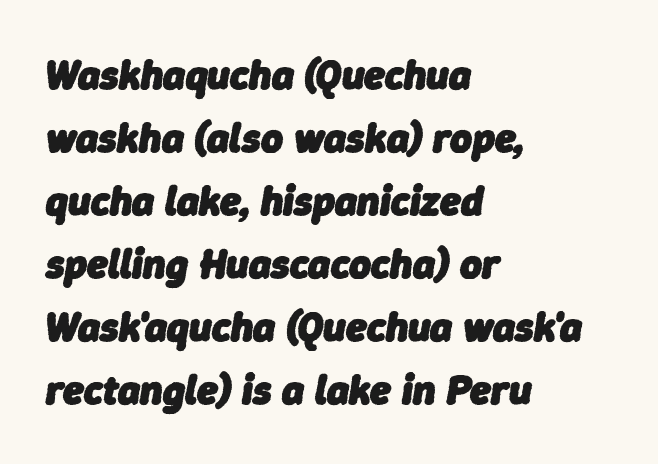
The image shows 42 px heavy type, italic (leaning right); set left-aligned, normal line spacing (1.5x), normal letter spacing, not underlined; low stroke contrast and a medium x-height.
